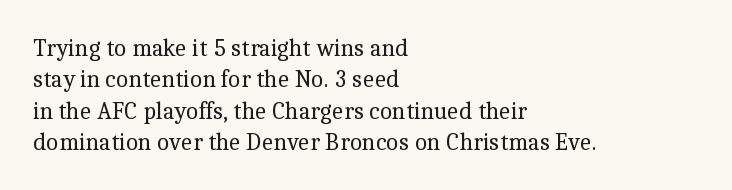
{"italic": "no", "bold": "no", "underline": "no", "align": "left", "line_spacing": "normal", "line_spacing_ratio": 1.31, "letter_spacing": "normal", "letter_spacing_em": 0.0, "glyph_px": 24}
